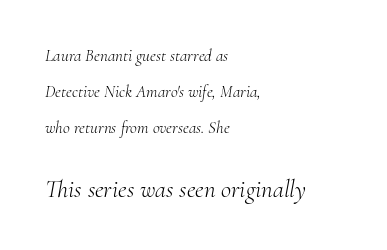
The image shows 25 px text type, italic (leaning right); set left-aligned, loose line spacing (2.11x), normal letter spacing, not underlined; the second (bottom) block is 1.47x larger.
